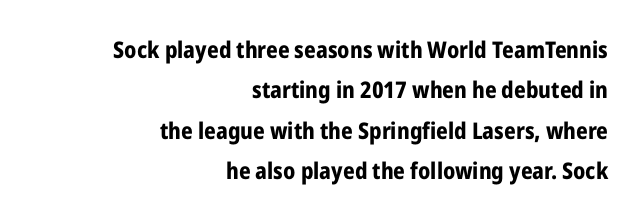
{"italic": "no", "bold": "yes", "underline": "no", "align": "right", "line_spacing_ratio": 1.76, "letter_spacing": "normal", "letter_spacing_em": 0.0, "glyph_px": 23}
